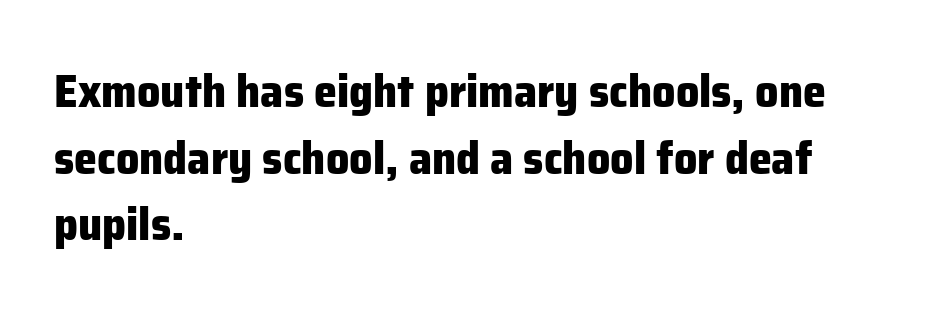
Students, observe: this is what conventionally led text looks like. Short and long lines alike share a common starting point at left. Plenty of ink on the page — the face is bold. Ordinary non-slanted type is in use. The foot of each line stays bare and open. Regarding serifs, this sample does without them.
